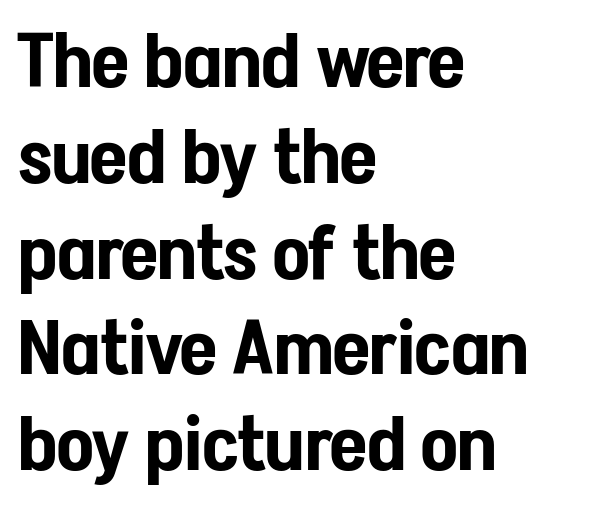
Q: Is the text italic (slanted)? A: No, it is upright.
Q: Is the typeface a serif or a sans-serif typeface? A: Sans-serif.
Q: Is the text underlined? A: No.
Q: How is the paragraph aligned? A: Left-aligned.
Q: Is the spacing between letters normal or unusually wide? A: Normal.
Q: Is the spacing between lines tight, normal or loose? A: Normal.
Q: Width (condensed, normal, or wide)? A: Condensed.
Q: Stroke contrast? A: Low.
Q: x-height? A: Medium.
Q: Monospaced? A: No.
